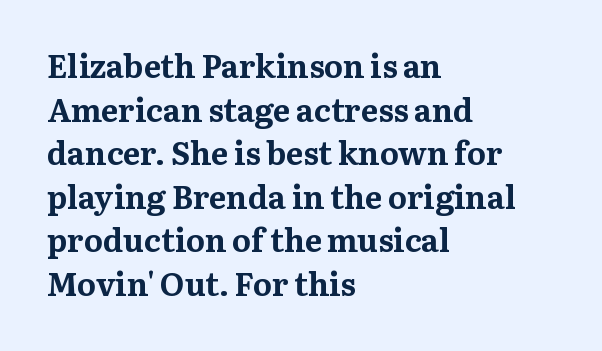
The image shows 32 px bold serif type, upright; set left-aligned, normal line spacing (1.36x), normal letter spacing, not underlined; medium stroke contrast and a medium x-height.
